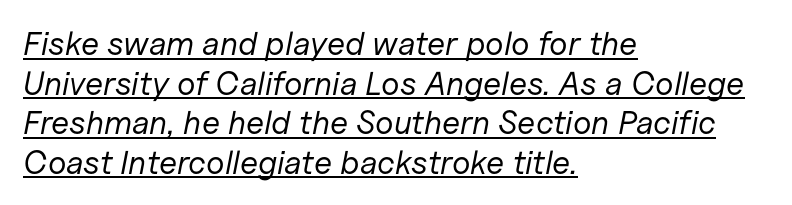
Default kerning and tracking; the words read as compact shapes. On a weight scale, this lands at 450 or below. The lettering is marked with a stroke running underneath it. The typography opts for an oblique posture over an upright one.
